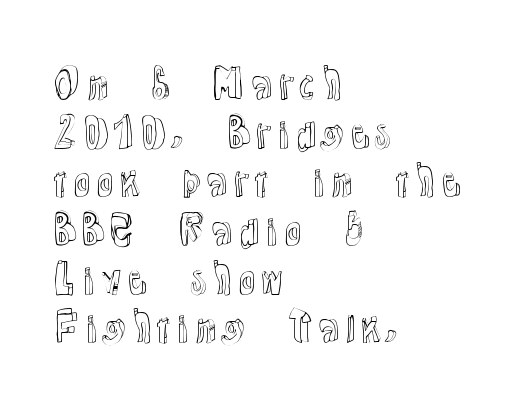
Glance below the letters and you will spot only blank space. The paragraph has a hard left edge and a soft right edge. This sample keeps an unexceptional amount of space between lines. The passage shown is typed in a proportional face where columns would drift.
